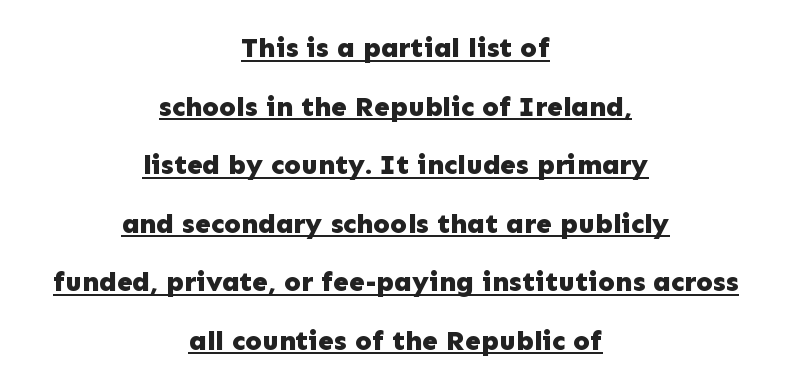
Inter-character spacing is left at the font's built-in metrics. Ordinary non-slanted type is in use. Varying glyph widths throughout — classic text-font behaviour. Unlike a traditional serif, this face leaves its strokes unadorned. Reading down the column, the eye jumps a long way to each next line.
